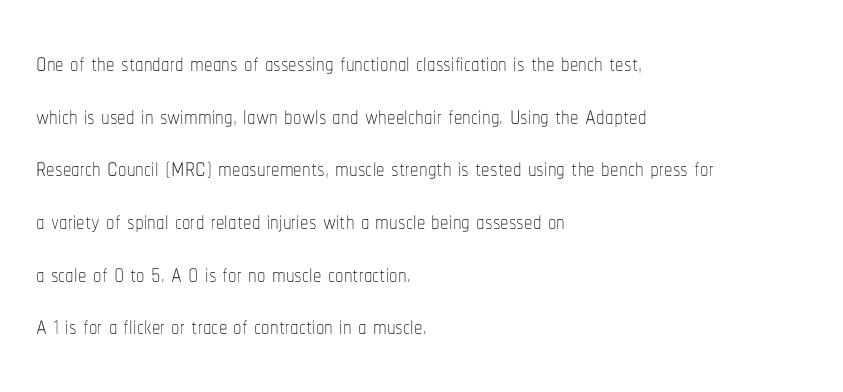
The image shows 34 px thin, condensed type, upright; set left-aligned, normal line spacing (1.55x), normal letter spacing, not underlined; low stroke contrast and a medium x-height.
